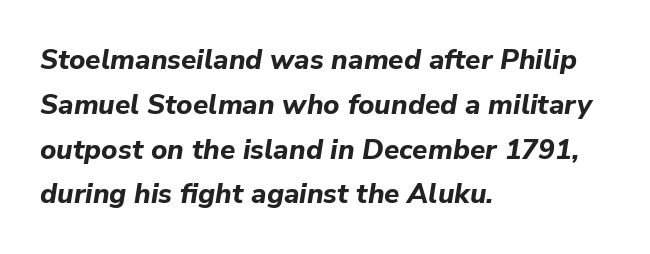
The image shows 28 px bold type, italic (leaning right); set left-aligned, normal line spacing (1.6x), normal letter spacing, not underlined; low stroke contrast and a medium x-height.
